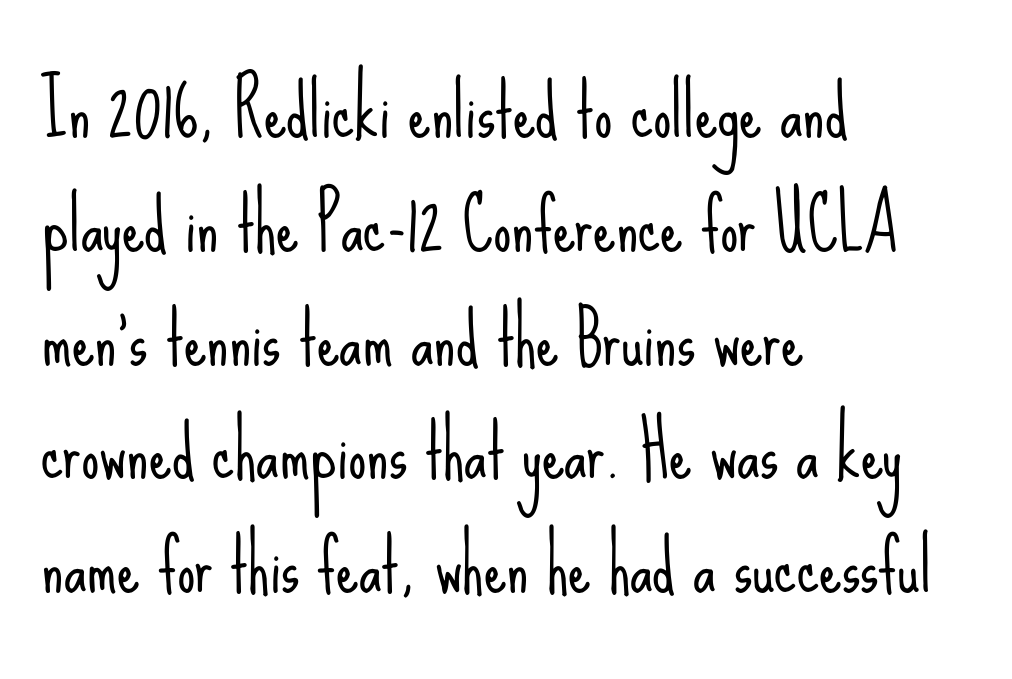
The image shows 72 px light, condensed sans-serif type, upright; set left-aligned, normal line spacing (1.58x), normal letter spacing, not underlined; low stroke contrast and a small x-height.
